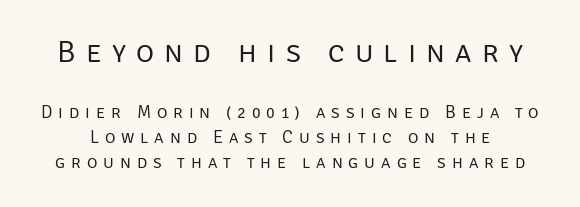
Posture: straight, roman, zero tilt. The tracking jumps out immediately: characters are airy and widely separated. A light-to-regular cut is what we see here. Honestly, the row spacing looks completely unremarkable. I'd call this a sans setting — the letters go barefoot.
